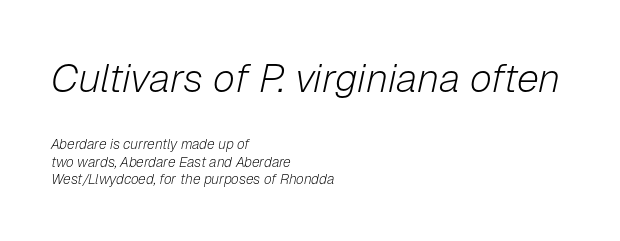
Q: Is the text bold? A: No.
Q: Is the text italic (slanted)? A: Yes, it leans right by about 12 degrees.
Q: Is the text underlined? A: No.
Q: How is the paragraph aligned? A: Left-aligned.
Q: Is the spacing between letters normal or unusually wide? A: Normal.
Q: Is the spacing between lines tight, normal or loose? A: Normal.
Q: Which block of text is set in a larger size, the first (top) or the second (bottom)? A: The first (top) one.
Q: Width (condensed, normal, or wide)? A: Normal.
Q: Stroke contrast? A: Low.
Q: x-height? A: Medium.
Q: Monospaced? A: No.
